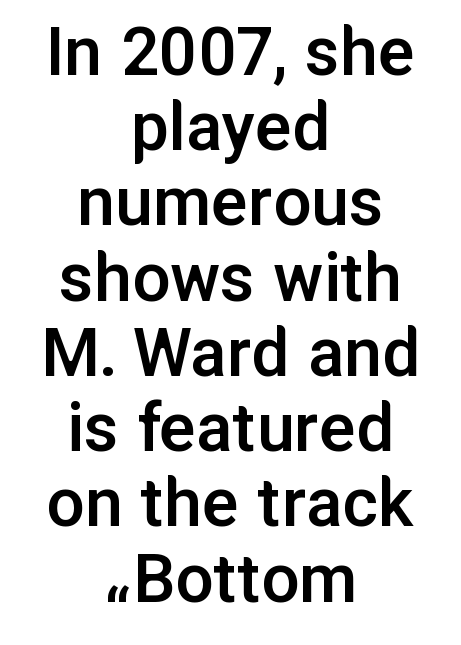
Q: Is the text bold? A: Semi-bold.
Q: Is the text italic (slanted)? A: No, it is upright.
Q: Is the typeface a serif or a sans-serif typeface? A: Sans-serif.
Q: Is the text underlined? A: No.
Q: How is the paragraph aligned? A: Centered.
Q: Is the spacing between letters normal or unusually wide? A: Normal.
Q: Is the spacing between lines tight, normal or loose? A: Tight.
Q: Width (condensed, normal, or wide)? A: Normal.
Q: Stroke contrast? A: Low.
Q: x-height? A: Medium.
Q: Monospaced? A: No.
